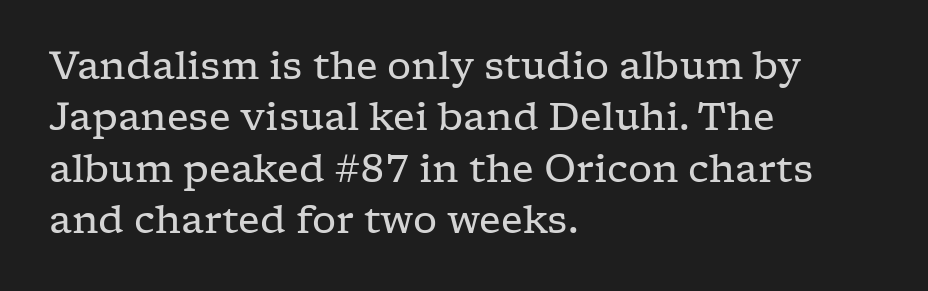
Q: Is the text bold? A: No.
Q: Is the text italic (slanted)? A: No, it is upright.
Q: Is the typeface a serif or a sans-serif typeface? A: Serif.
Q: Is the text underlined? A: No.
Q: How is the paragraph aligned? A: Left-aligned.
Q: Is the spacing between letters normal or unusually wide? A: Normal.
Q: Is the spacing between lines tight, normal or loose? A: Normal.
Q: Width (condensed, normal, or wide)? A: Wide.
Q: Stroke contrast? A: Low.
Q: x-height? A: Medium.
Q: Monospaced? A: No.
